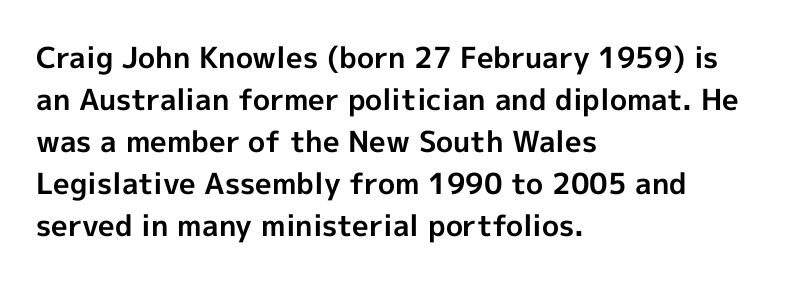
{"serif": "no", "italic": "no", "bold": "yes", "weight": "bold", "width": "normal", "x_height": "medium", "monospaced": "no", "underline": "no", "align": "left", "line_spacing": "normal", "line_spacing_ratio": 1.45, "letter_spacing": "normal", "letter_spacing_em": 0.0, "glyph_px": 29}
